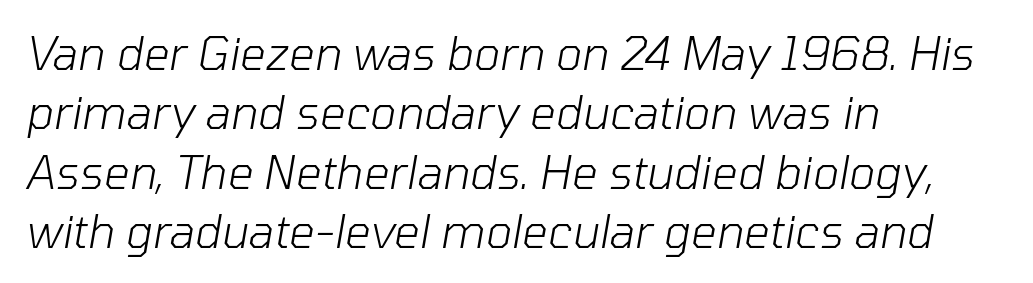
{"italic": "yes", "lean": "right", "slant_degrees": 10, "bold": "no", "weight": "light", "width": "normal", "stroke_contrast": "low", "x_height": "medium", "monospaced": "no", "underline": "no", "align": "left", "line_spacing": "normal", "line_spacing_ratio": 1.32, "letter_spacing": "normal", "letter_spacing_em": 0.0, "glyph_px": 45}
